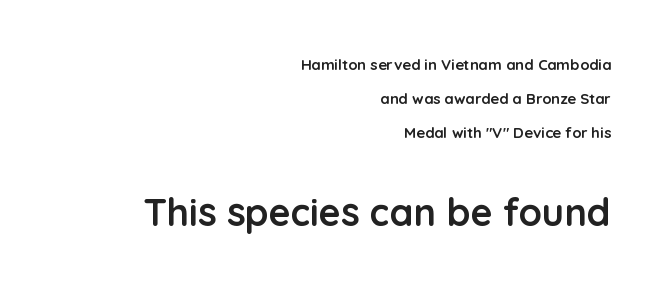
{"serif": "no", "italic": "no", "bold": "yes", "weight": "semibold", "width": "normal", "stroke_contrast": "low", "x_height": "medium", "monospaced": "no", "underline": "no", "align": "right", "line_spacing": "loose", "line_spacing_ratio": 2.27, "letter_spacing": "normal", "letter_spacing_em": 0.0, "larger_block": "second", "size_ratio": 2.53, "glyph_px": 38}
